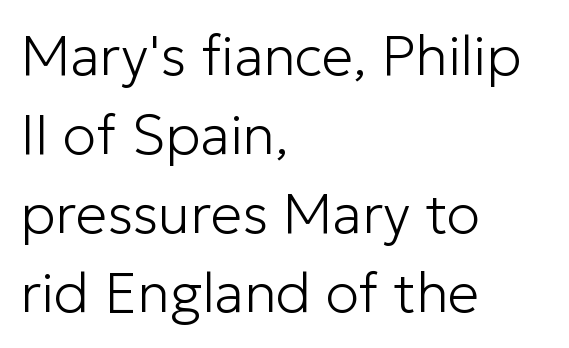
{"serif": "no", "italic": "no", "bold": "no", "weight": "light", "width": "normal", "stroke_contrast": "low", "x_height": "medium", "monospaced": "no", "underline": "no", "align": "left", "line_spacing": "normal", "line_spacing_ratio": 1.41, "letter_spacing": "normal", "letter_spacing_em": 0.0, "glyph_px": 56}
